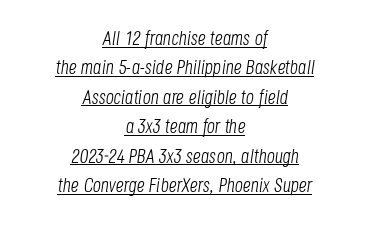
{"italic": "yes", "lean": "right", "slant_degrees": 8, "bold": "no", "underline": "yes", "align": "center", "line_spacing": "normal", "line_spacing_ratio": 1.47, "letter_spacing": "normal", "letter_spacing_em": 0.0, "glyph_px": 20}
